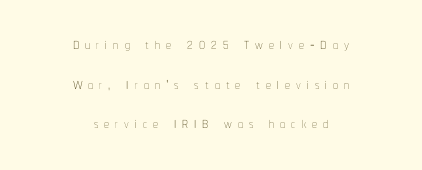
Tall strokes in this sample are plumb rather than angled. Horizontally, the lines are justified to the midpoint only. The strokes are not fattened; the text isn't bold. Look at the tracking — it's clearly loosened, letters drifting apart. The words here are not underlined. Baseline-to-baseline distance is far greater than the letter height.
